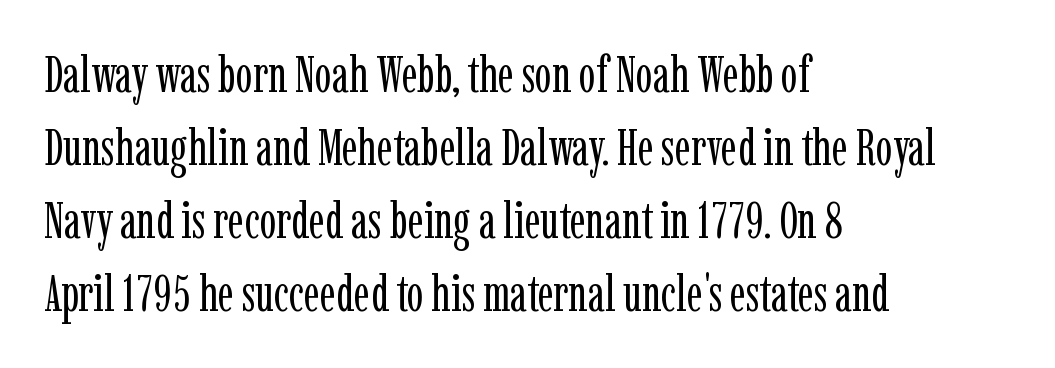
The image shows 50 px regular-weight, condensed serif type, upright; set left-aligned, normal line spacing (1.46x), normal letter spacing, not underlined; low stroke contrast and a medium x-height.
